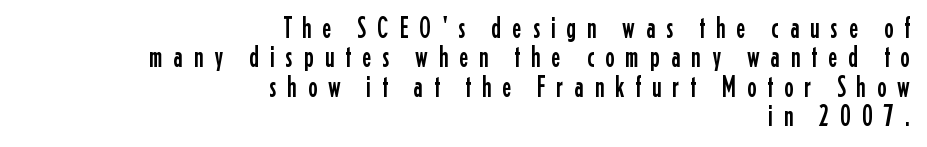
Q: Is the text italic (slanted)? A: No, it is upright.
Q: Is the typeface a serif or a sans-serif typeface? A: Sans-serif.
Q: Is the text underlined? A: No.
Q: How is the paragraph aligned? A: Right-aligned.
Q: Is the spacing between letters normal or unusually wide? A: Unusually wide.
Q: Is the spacing between lines tight, normal or loose? A: Tight.
Q: Width (condensed, normal, or wide)? A: Condensed.
Q: Stroke contrast? A: Low.
Q: x-height? A: Medium.
Q: Monospaced? A: No.
